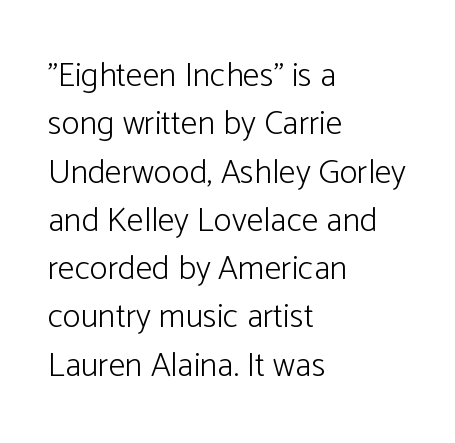
The image shows 34 px light sans-serif type, upright; set left-aligned, normal line spacing (1.42x), normal letter spacing, not underlined; low stroke contrast and a medium x-height.
